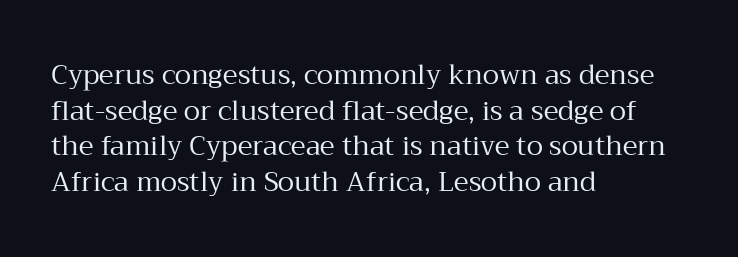
{"italic": "no", "bold": "no", "underline": "no", "align": "left", "line_spacing": "normal", "line_spacing_ratio": 1.32, "letter_spacing": "normal", "letter_spacing_em": 0.0, "glyph_px": 27}
